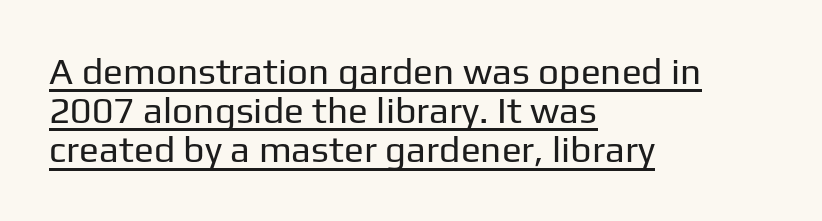
Q: Is the text bold? A: No.
Q: Is the text italic (slanted)? A: No, it is upright.
Q: Is the typeface a serif or a sans-serif typeface? A: Sans-serif.
Q: Is the text underlined? A: Yes.
Q: How is the paragraph aligned? A: Left-aligned.
Q: Is the spacing between letters normal or unusually wide? A: Normal.
Q: Is the spacing between lines tight, normal or loose? A: Tight.
Q: Width (condensed, normal, or wide)? A: Normal.
Q: Stroke contrast? A: Low.
Q: x-height? A: Medium.
Q: Monospaced? A: No.
